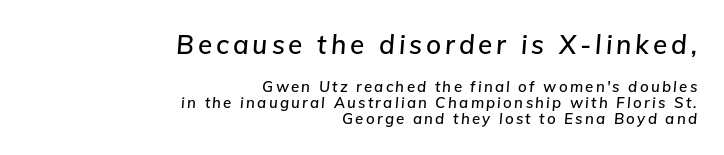
Quick note: italic. Letters rest on an invisible, unmarked baseline. Is the lower block the larger one? No — the upper block carries the bigger type. Horizontal alignment here is rightward, an uncommon choice for prose.
